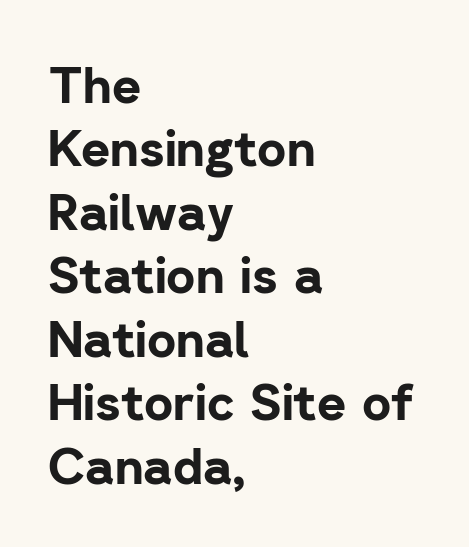
Q: Is the text bold? A: Yes.
Q: Is the text italic (slanted)? A: No, it is upright.
Q: Is the typeface a serif or a sans-serif typeface? A: Sans-serif.
Q: Is the text underlined? A: No.
Q: How is the paragraph aligned? A: Left-aligned.
Q: Is the spacing between letters normal or unusually wide? A: Normal.
Q: Is the spacing between lines tight, normal or loose? A: Normal.
Q: Width (condensed, normal, or wide)? A: Normal.
Q: Stroke contrast? A: Low.
Q: x-height? A: Medium.
Q: Monospaced? A: No.
